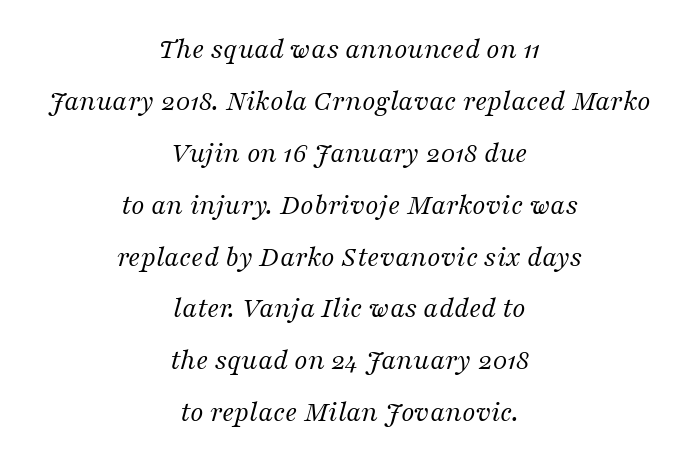
{"serif": "yes", "italic": "yes", "lean": "right", "slant_degrees": 16, "bold": "no", "weight": "regular", "width": "normal", "stroke_contrast": "medium", "x_height": "medium", "monospaced": "no", "underline": "no", "align": "center", "line_spacing_ratio": 1.73, "letter_spacing": "normal", "letter_spacing_em": 0.0, "glyph_px": 30}
